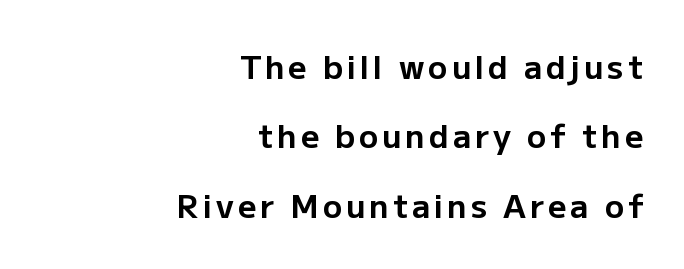
The lettering holds an erect, upright posture throughout. Each letter keeps its own natural width here, so spacing adapts to shape. Observe the absence of serifs on each vertical stroke in this sample. The paragraph has a hard right edge and a soft left edge. Plain, unruled lines of type. One glance says open: line gaps are wider than usual.
